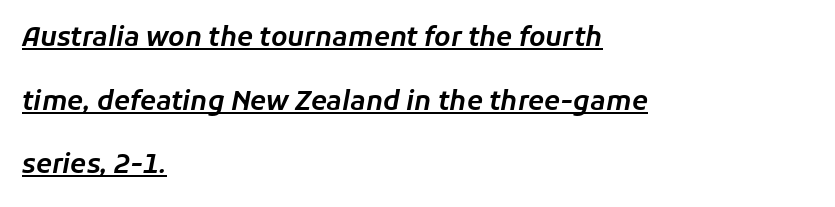
{"italic": "yes", "lean": "right", "slant_degrees": 11, "underline": "yes", "align": "left", "line_spacing": "loose", "line_spacing_ratio": 2.45, "letter_spacing": "normal", "letter_spacing_em": 0.0, "glyph_px": 26}
